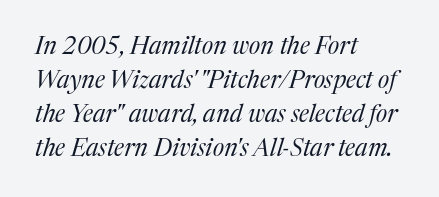
Q: Is the text bold? A: No.
Q: Is the text italic (slanted)? A: Yes, it leans right by about 17 degrees.
Q: Is the text underlined? A: No.
Q: How is the paragraph aligned? A: Left-aligned.
Q: Is the spacing between letters normal or unusually wide? A: Normal.
Q: Is the spacing between lines tight, normal or loose? A: Normal.
